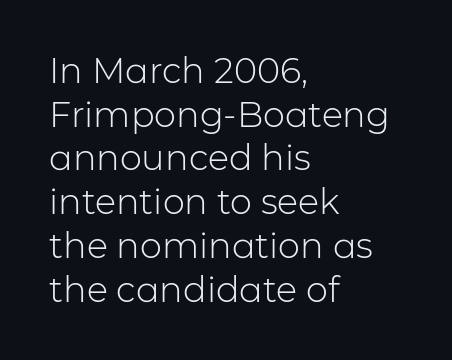
Q: Is the text bold? A: No.
Q: Is the text italic (slanted)? A: No, it is upright.
Q: Is the typeface a serif or a sans-serif typeface? A: Sans-serif.
Q: Is the text underlined? A: No.
Q: How is the paragraph aligned? A: Left-aligned.
Q: Is the spacing between letters normal or unusually wide? A: Normal.
Q: Is the spacing between lines tight, normal or loose? A: Normal.
Q: Width (condensed, normal, or wide)? A: Normal.
Q: Stroke contrast? A: Low.
Q: x-height? A: Medium.
Q: Monospaced? A: No.
